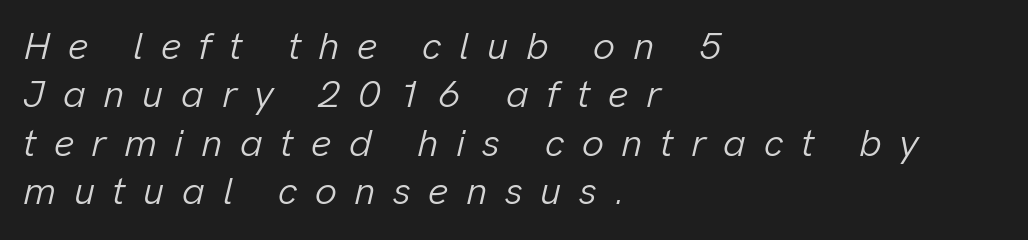
Q: Is the text bold? A: No.
Q: Is the text italic (slanted)? A: Yes, it leans right by about 13 degrees.
Q: Is the text underlined? A: No.
Q: How is the paragraph aligned? A: Left-aligned.
Q: Is the spacing between letters normal or unusually wide? A: Unusually wide.
Q: Width (condensed, normal, or wide)? A: Normal.
Q: Stroke contrast? A: Low.
Q: x-height? A: Medium.
Q: Monospaced? A: No.
